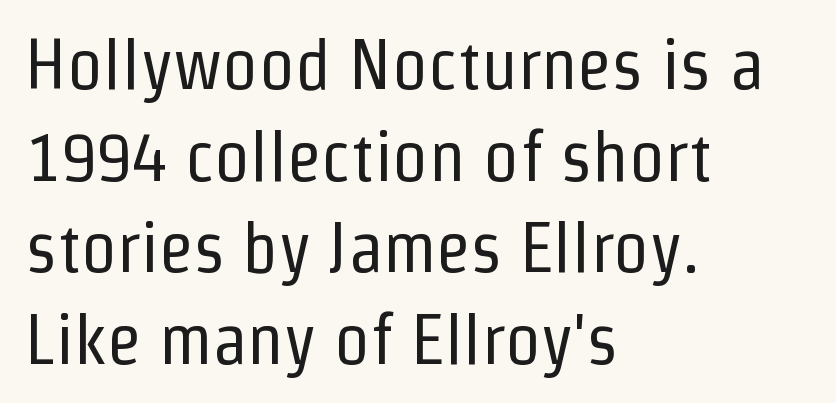
Q: Is the text bold? A: No.
Q: Is the text italic (slanted)? A: No, it is upright.
Q: Is the typeface a serif or a sans-serif typeface? A: Sans-serif.
Q: Is the text underlined? A: No.
Q: How is the paragraph aligned? A: Left-aligned.
Q: Is the spacing between letters normal or unusually wide? A: Normal.
Q: Is the spacing between lines tight, normal or loose? A: Normal.
Q: Width (condensed, normal, or wide)? A: Condensed.
Q: Stroke contrast? A: Low.
Q: x-height? A: Medium.
Q: Monospaced? A: No.
